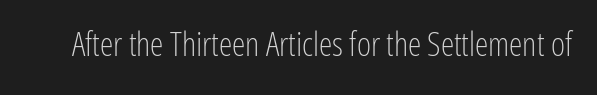
The image shows 34 px light, condensed sans-serif type, upright; set normal letter spacing, not underlined; low stroke contrast and a medium x-height.
